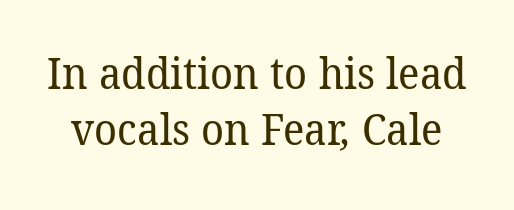
The image shows 43 px regular-weight serif type; set normal line spacing (1.3x), normal letter spacing, not underlined; low stroke contrast and a medium x-height.
